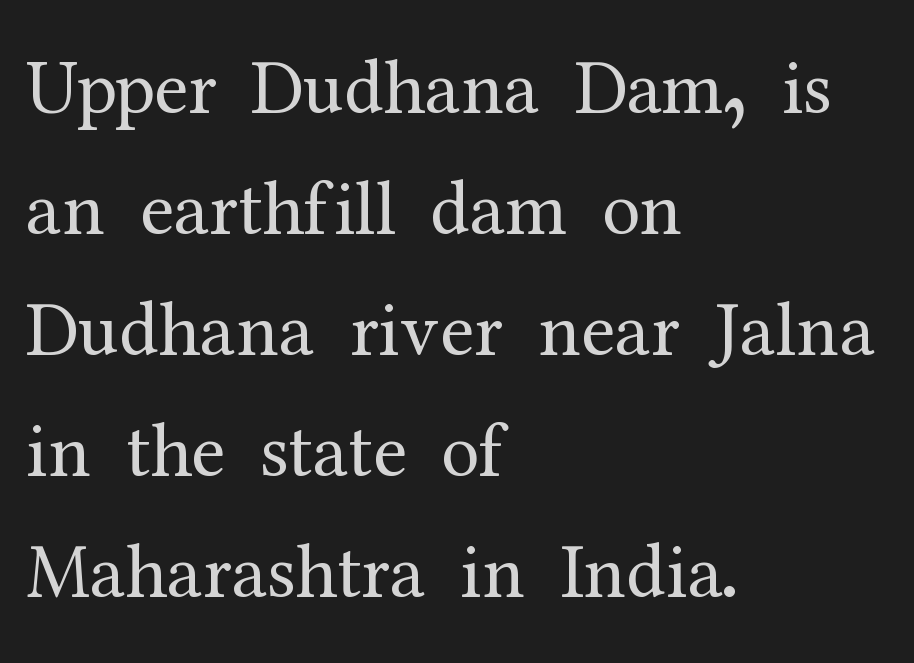
The image shows 77 px regular-weight serif type, upright; set left-aligned, normal line spacing (1.57x), normal letter spacing, not underlined; medium stroke contrast and a medium x-height.
